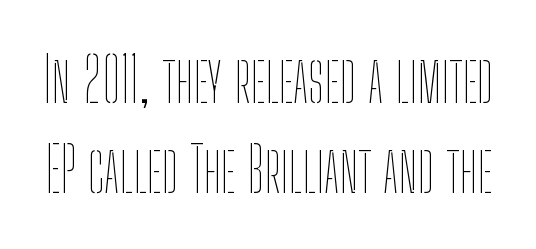
The face looks like a standard text weight, possibly lighter. When letters stand straight like this, we call the style roman or upright. No word sits above an underline. Varying glyph widths throughout — classic text-font behaviour.
